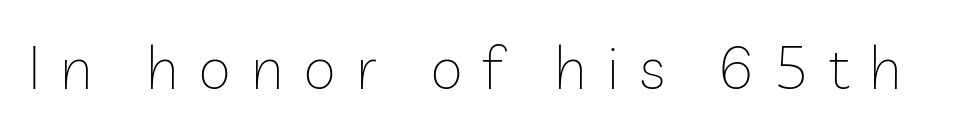
{"serif": "no", "italic": "no", "bold": "no", "weight": "thin", "width": "normal", "stroke_contrast": "low", "x_height": "medium", "monospaced": "no", "underline": "no", "letter_spacing": "wide", "letter_spacing_em": 0.33, "glyph_px": 60}
